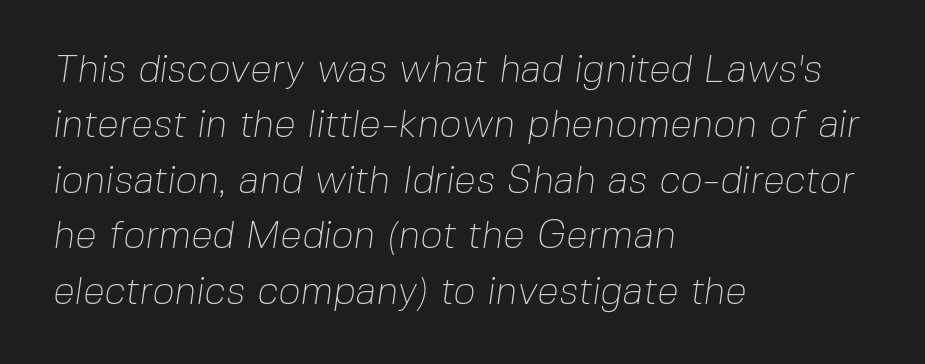
The line-height multiplier appears to be the usual default. Compared with a centered layout, this one pins lines to the left instead. Descender tails drop into unmarked territory. Each stroke keeps to a modest, everyday thickness or less. Short note: letters normally spaced.
